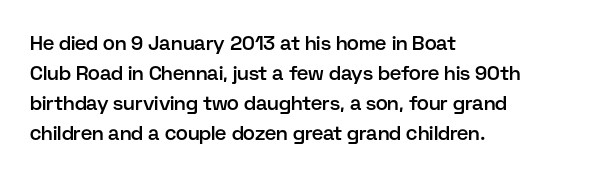
The image shows 20 px text type, upright; set left-aligned, normal line spacing (1.5x), normal letter spacing, not underlined.
